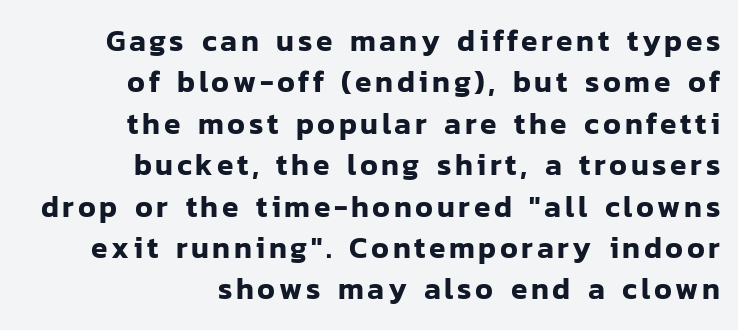
{"serif": "no", "italic": "no", "width": "normal", "stroke_contrast": "low", "x_height": "medium", "monospaced": "no", "underline": "no", "align": "right", "line_spacing": "normal", "line_spacing_ratio": 1.38, "glyph_px": 30}
